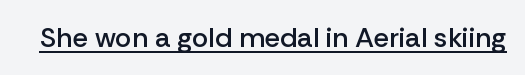
Q: Is the text bold? A: Semi-bold.
Q: Is the text italic (slanted)? A: No, it is upright.
Q: Is the typeface a serif or a sans-serif typeface? A: Sans-serif.
Q: Is the text underlined? A: Yes.
Q: Is the spacing between letters normal or unusually wide? A: Normal.
Q: Width (condensed, normal, or wide)? A: Normal.
Q: Stroke contrast? A: Low.
Q: x-height? A: Medium.
Q: Monospaced? A: No.
